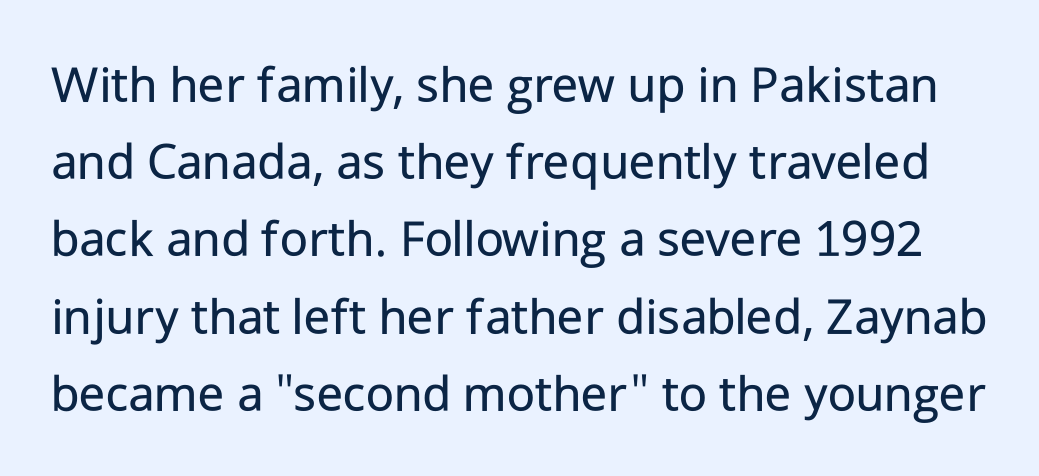
The image shows 54 px regular-weight sans-serif type, upright; set normal line spacing (1.43x), normal letter spacing, not underlined; low stroke contrast and a medium x-height.
